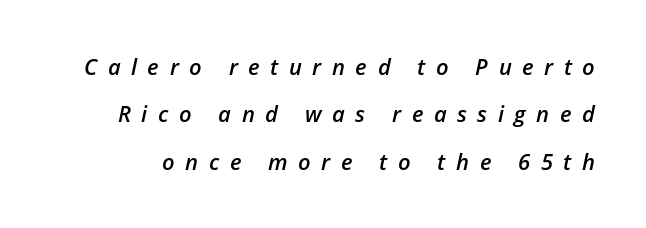
Compared with typical paragraphs, the rows here are farther apart. Observe the wide spacing: letters keep a clear distance from each other. Compared with ordinary roman type, these characters are visibly tilted. Descenders hang freely into open space. Emphasis by weight is partial: semibold.
